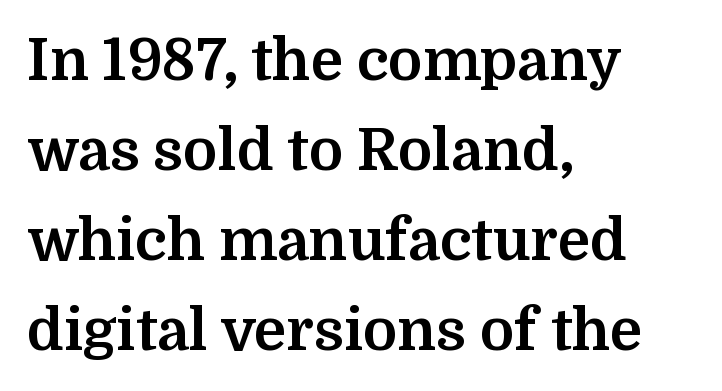
Q: Is the text bold? A: Yes.
Q: Is the text italic (slanted)? A: No, it is upright.
Q: Is the typeface a serif or a sans-serif typeface? A: Serif.
Q: Is the text underlined? A: No.
Q: How is the paragraph aligned? A: Left-aligned.
Q: Is the spacing between letters normal or unusually wide? A: Normal.
Q: Is the spacing between lines tight, normal or loose? A: Normal.
Q: Width (condensed, normal, or wide)? A: Normal.
Q: Stroke contrast? A: Medium.
Q: x-height? A: Medium.
Q: Monospaced? A: No.
